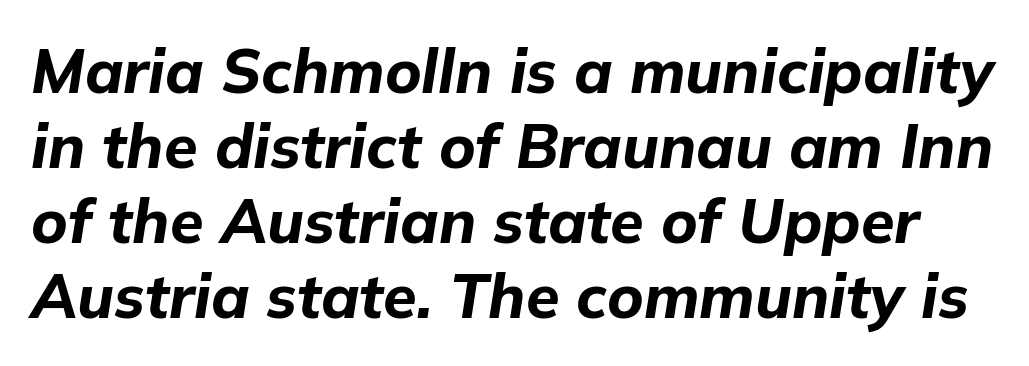
The image shows 61 px bold type, italic (leaning right); set line spacing 1.23x, normal letter spacing, not underlined; low stroke contrast and a medium x-height.
